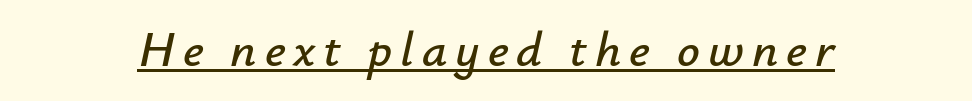
Q: Is the text italic (slanted)? A: Yes, it leans right by about 12 degrees.
Q: Is the text underlined? A: Yes.
Q: How is the paragraph aligned? A: Centered.
Q: Width (condensed, normal, or wide)? A: Normal.
Q: Stroke contrast? A: Low.
Q: x-height? A: Small.
Q: Monospaced? A: No.
